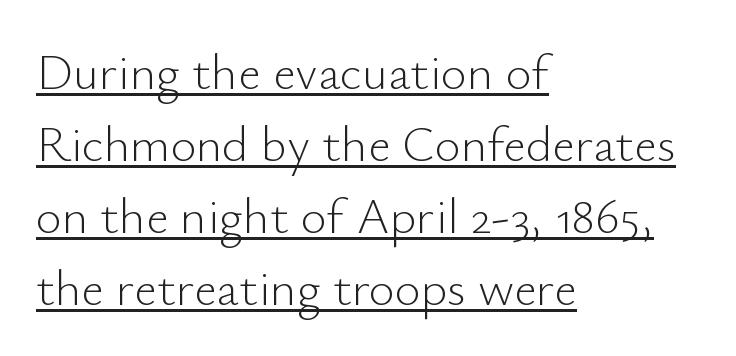
The image shows 50 px light sans-serif type, upright; set left-aligned, normal line spacing (1.44x), normal letter spacing, underlined; low stroke contrast and a small x-height.
